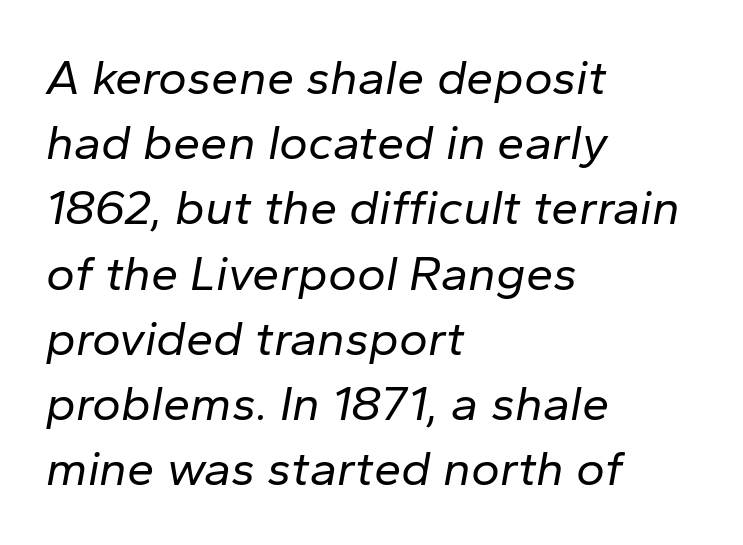
Each letter keeps its own natural width here, so spacing adapts to shape. Underline: absent. Counters stay open thanks to moderate or lighter strokes. Designer's note — italics engaged. Leading: standard.
